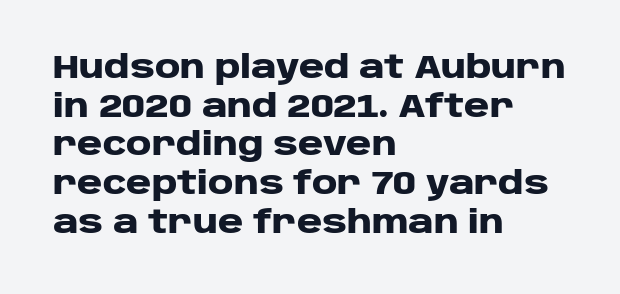
Q: Is the text bold? A: Yes.
Q: Is the text italic (slanted)? A: No, it is upright.
Q: Is the typeface a serif or a sans-serif typeface? A: Sans-serif.
Q: Is the text underlined? A: No.
Q: How is the paragraph aligned? A: Left-aligned.
Q: Is the spacing between letters normal or unusually wide? A: Normal.
Q: Is the spacing between lines tight, normal or loose? A: Normal.
Q: Width (condensed, normal, or wide)? A: Wide.
Q: Stroke contrast? A: Low.
Q: x-height? A: Large.
Q: Monospaced? A: No.
